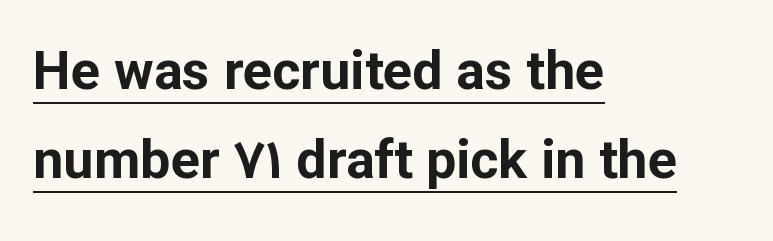
The image shows 54 px bold sans-serif type, upright; set left-aligned, normal line spacing (1.65x), normal letter spacing, underlined; low stroke contrast and a medium x-height.
